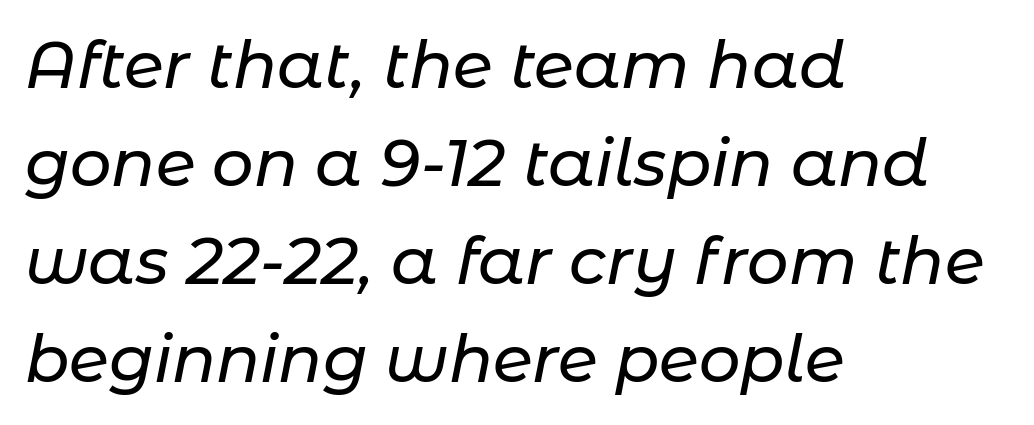
The passage shown is typed in a proportional face where columns would drift. The zone under the glyphs is completely vacant. The passage shown has conventional tracking throughout. Yep, that's italic — everything's leaning. In terms of leading, this rendering sits right in the middle. Does the copy run flush right? No — it runs flush left.
